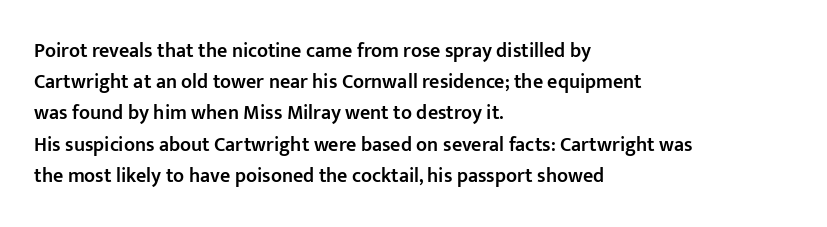
Each line starts at the same left margin while the right side varies. Default kerning and tracking; the words read as compact shapes. Notice how the stems are strictly vertical — no italics here. Compared with typical paragraphs, the rows here are spaced about the same. Has an underline been added? It has not. Strokes here are thickened, but only to semibold level.
